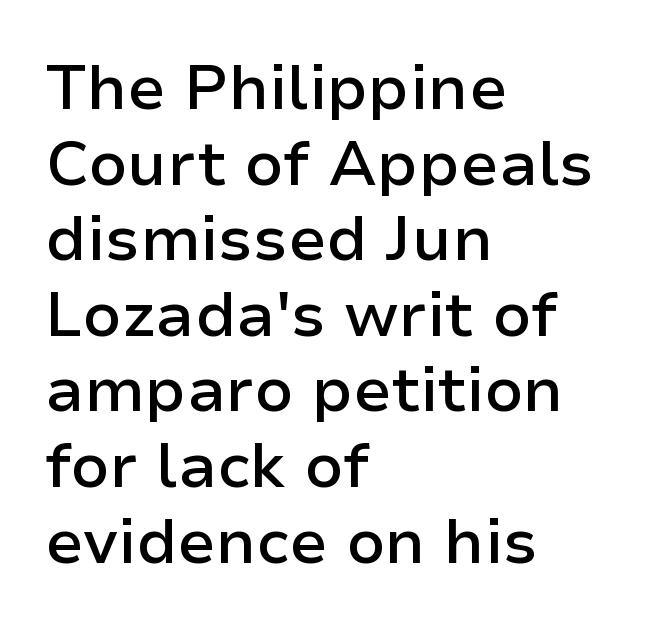
{"serif": "no", "italic": "no", "bold": "semi", "weight": "semibold", "width": "normal", "stroke_contrast": "low", "x_height": "medium", "monospaced": "no", "underline": "no", "align": "left", "line_spacing_ratio": 1.2, "letter_spacing": "normal", "letter_spacing_em": 0.0, "glyph_px": 63}
